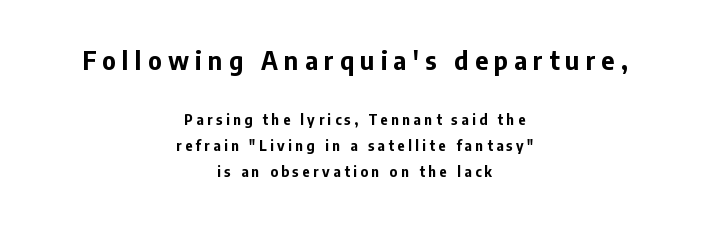
Q: Is the text bold? A: Yes.
Q: Is the text italic (slanted)? A: No, it is upright.
Q: Is the text underlined? A: No.
Q: How is the paragraph aligned? A: Centered.
Q: Is the spacing between letters normal or unusually wide? A: Unusually wide.
Q: Which block of text is set in a larger size, the first (top) or the second (bottom)? A: The first (top) one.
